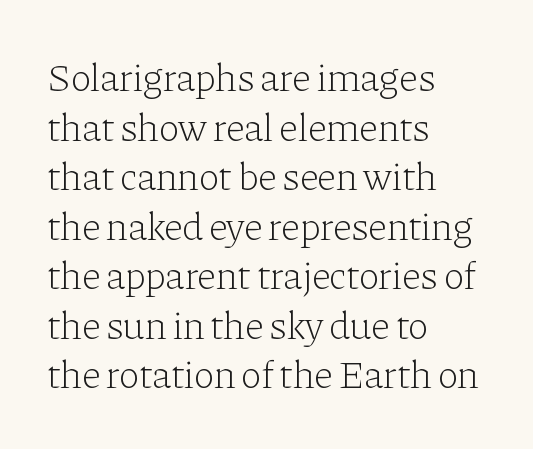
{"serif": "yes", "italic": "no", "bold": "no", "weight": "light", "width": "normal", "stroke_contrast": "low", "x_height": "medium", "monospaced": "no", "underline": "no", "align": "left", "line_spacing": "normal", "line_spacing_ratio": 1.27, "letter_spacing": "normal", "letter_spacing_em": 0.0, "glyph_px": 39}
